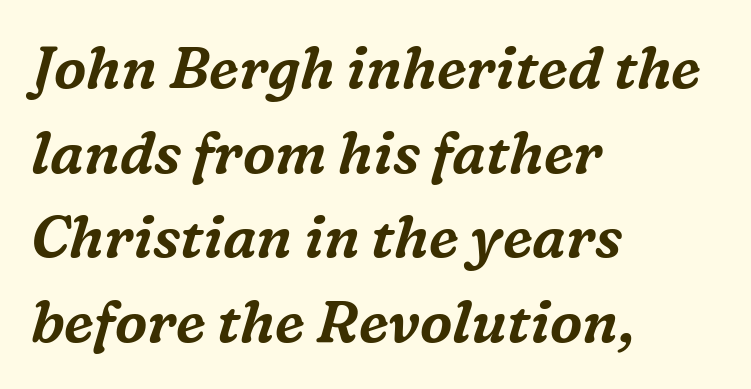
What's the leading like? Ordinary, nothing unusual. These lines are rendered in a variable-pitch font. Is the block centered? No — it sits flush against the left margin. Nobody touched the tracking dial on this one. The letters carry serifs — small finishing strokes at the ends of their stems.
